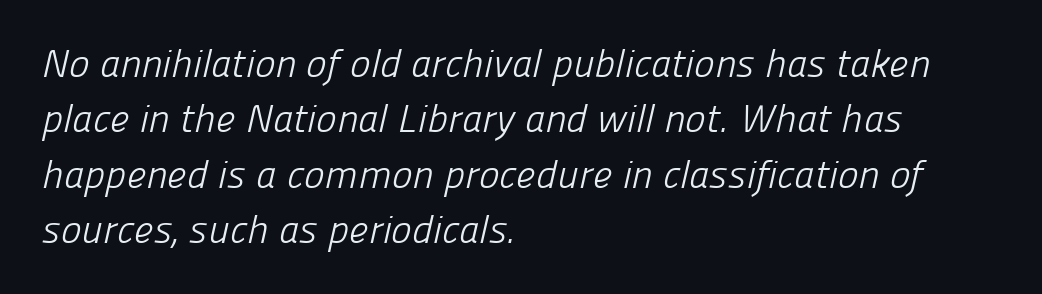
Q: Is the text bold? A: No.
Q: Is the typeface a serif or a sans-serif typeface? A: Sans-serif.
Q: Is the text underlined? A: No.
Q: How is the paragraph aligned? A: Left-aligned.
Q: Is the spacing between letters normal or unusually wide? A: Normal.
Q: Is the spacing between lines tight, normal or loose? A: Normal.
Q: Width (condensed, normal, or wide)? A: Normal.
Q: Stroke contrast? A: Low.
Q: x-height? A: Medium.
Q: Monospaced? A: No.
